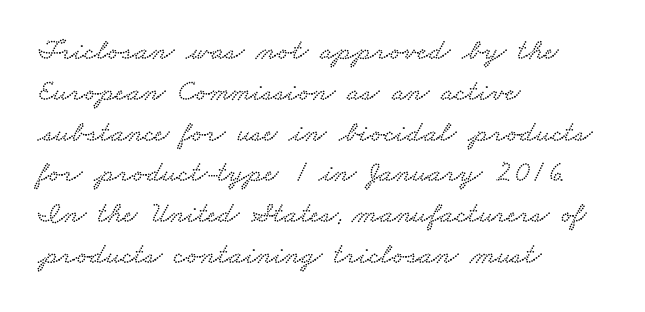
Q: Is the typeface a serif or a sans-serif typeface? A: Serif.
Q: Is the text underlined? A: No.
Q: How is the paragraph aligned? A: Left-aligned.
Q: Is the spacing between letters normal or unusually wide? A: Normal.
Q: Is the spacing between lines tight, normal or loose? A: Normal.
Q: Width (condensed, normal, or wide)? A: Wide.
Q: Stroke contrast? A: Low.
Q: x-height? A: Small.
Q: Monospaced? A: No.
